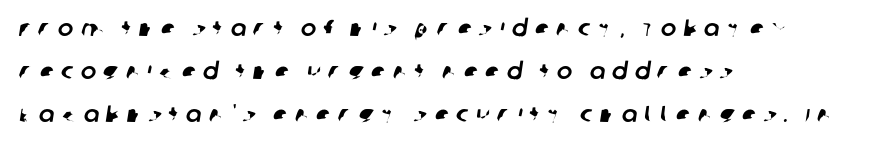
Q: Is the text underlined? A: No.
Q: How is the paragraph aligned? A: Left-aligned.
Q: Is the spacing between letters normal or unusually wide? A: Unusually wide.
